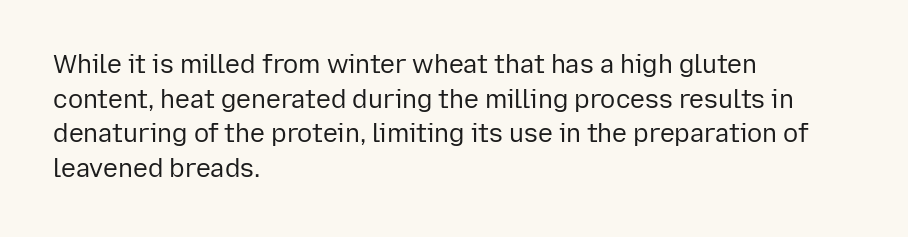
{"italic": "no", "bold": "no", "underline": "no", "align": "left", "line_spacing": "normal", "line_spacing_ratio": 1.39, "letter_spacing": "normal", "letter_spacing_em": 0.0, "glyph_px": 25}
